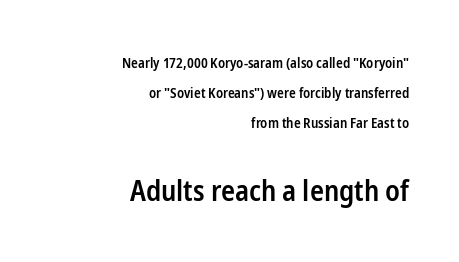
The passage shown is typed in a proportional face where columns would drift. The line-height multiplier appears high, well above default. The font's upright variant was chosen for this text. Check the space under the baseline: it is left empty. Which chunk is bigger? The second one — the bottom block dwarfs the top. Notice the strokes are somewhat thickened but not fully heavy: this is a semibold.
